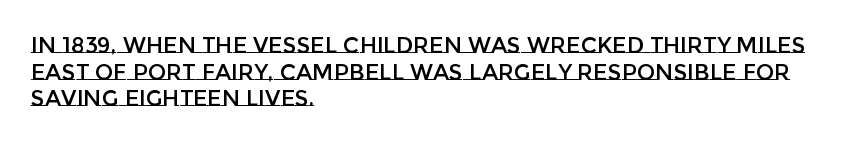
Q: Is the text italic (slanted)? A: No, it is upright.
Q: Is the text underlined? A: No.
Q: How is the paragraph aligned? A: Left-aligned.
Q: Is the spacing between letters normal or unusually wide? A: Normal.
